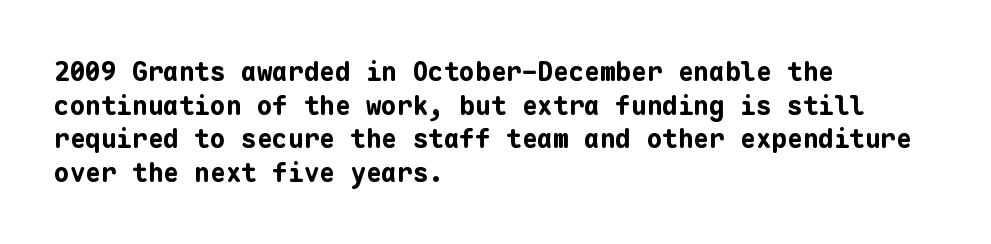
The image shows 26 px bold type, upright; set left-aligned, normal line spacing (1.29x), normal letter spacing, not underlined.
